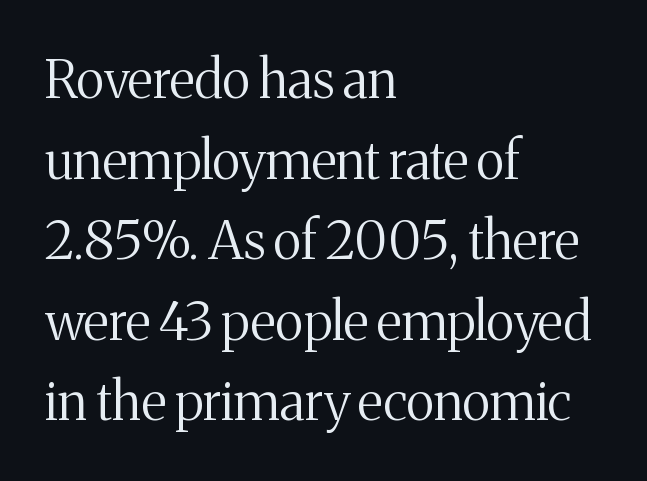
Here the designer chose a conventional face with non-uniform glyph widths. Heft: none added — not bold. The letters stand straight up with perfectly vertical stems. This sample uses a serif face. Beneath every word, the page is bare. Each line starts at the same left margin while the right side varies.
